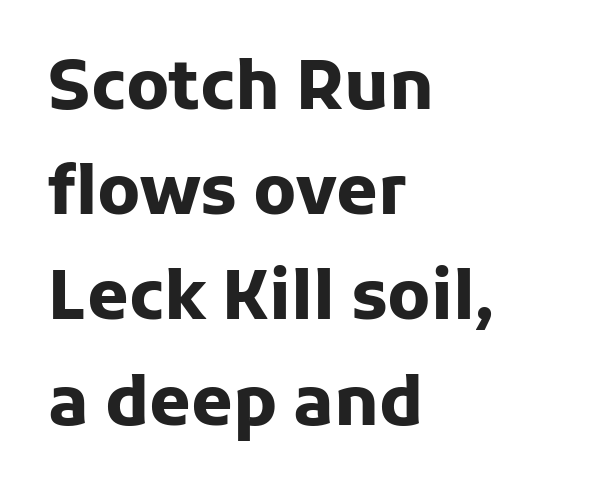
The image shows 67 px heavy sans-serif type, upright; set left-aligned, normal line spacing (1.57x), normal letter spacing, not underlined; low stroke contrast and a medium x-height.
